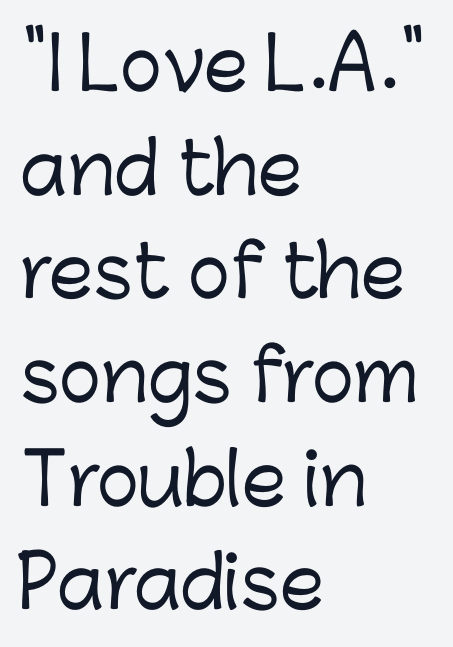
Q: Is the text italic (slanted)? A: No, it is upright.
Q: Is the typeface a serif or a sans-serif typeface? A: Sans-serif.
Q: Is the text underlined? A: No.
Q: How is the paragraph aligned? A: Left-aligned.
Q: Is the spacing between letters normal or unusually wide? A: Normal.
Q: Is the spacing between lines tight, normal or loose? A: Normal.
Q: Width (condensed, normal, or wide)? A: Normal.
Q: Stroke contrast? A: Low.
Q: x-height? A: Medium.
Q: Monospaced? A: No.
